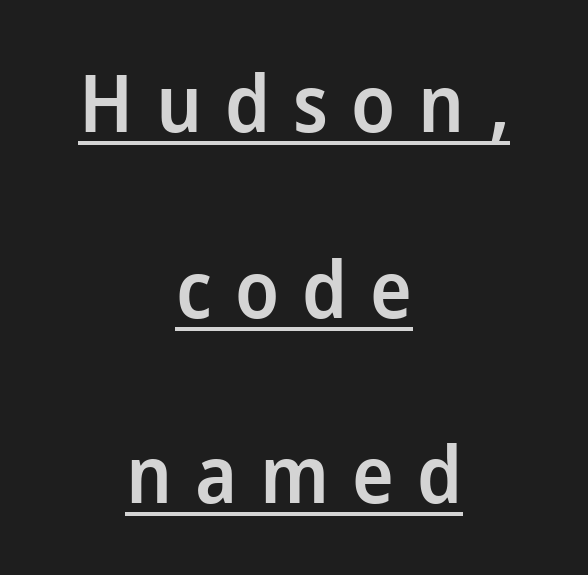
{"serif": "no", "italic": "no", "bold": "semi", "weight": "semibold", "width": "normal", "stroke_contrast": "low", "x_height": "medium", "monospaced": "no", "underline": "yes", "align": "center", "line_spacing": "loose", "line_spacing_ratio": 2.35, "letter_spacing": "wide", "letter_spacing_em": 0.29, "glyph_px": 79}
